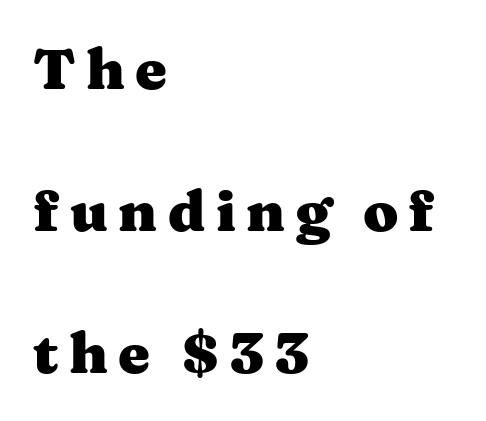
Q: Is the text bold? A: Yes.
Q: Is the text italic (slanted)? A: No, it is upright.
Q: Is the typeface a serif or a sans-serif typeface? A: Serif.
Q: Is the text underlined? A: No.
Q: How is the paragraph aligned? A: Left-aligned.
Q: Is the spacing between lines tight, normal or loose? A: Loose.
Q: Width (condensed, normal, or wide)? A: Wide.
Q: Stroke contrast? A: Medium.
Q: x-height? A: Medium.
Q: Monospaced? A: No.
